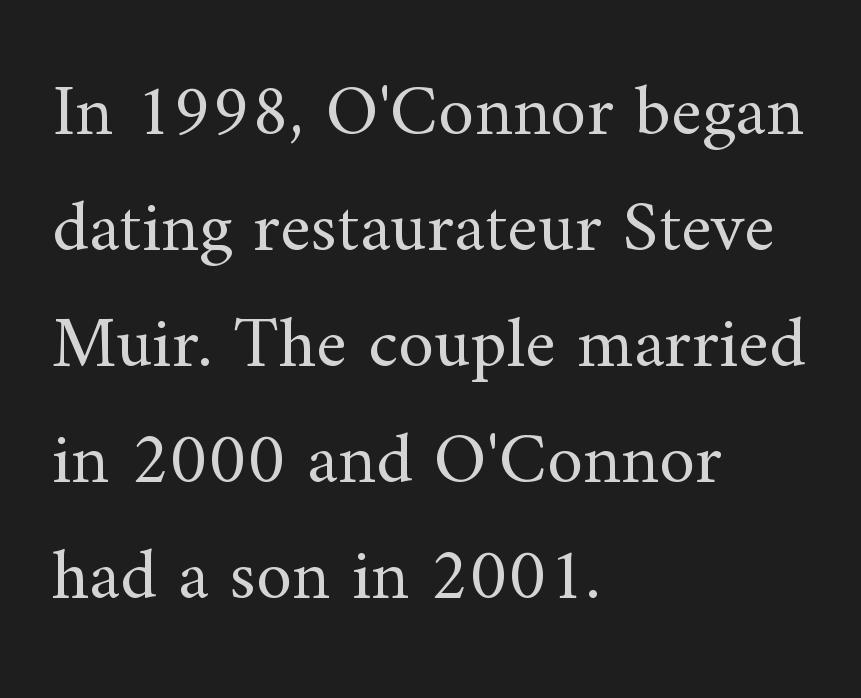
Stroke mass is kept to a normal reading level or below. Do the letters lean? They stand straight. Do the characters align in a grid? No, the font is proportional. Nobody drew a line under any word here. The rows are spaced the way most documents space them. All the whitespace from short lines collects on the right.
